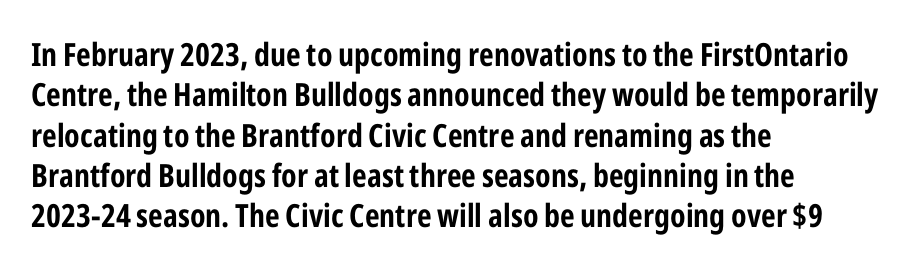
The rendering keeps characters at their native spacing. These words are printed bold, with thick strokes throughout. What's the leading like? Ordinary, nothing unusual. Beneath every word, the page is bare. Is this a fixed-width face? No — the glyphs have proportional, varying widths. Posture: straight, roman, zero tilt.
